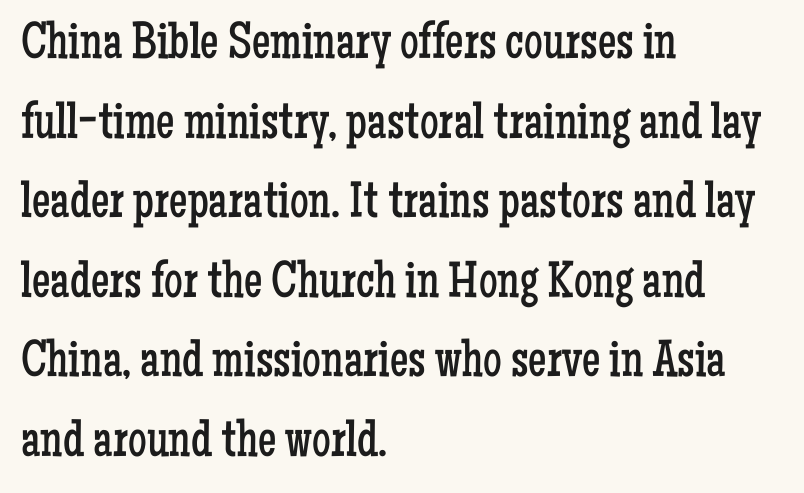
{"serif": "yes", "italic": "no", "bold": "no", "weight": "regular", "width": "condensed", "stroke_contrast": "low", "x_height": "medium", "monospaced": "no", "underline": "no", "align": "left", "line_spacing": "normal", "line_spacing_ratio": 1.53, "letter_spacing": "normal", "letter_spacing_em": 0.0, "glyph_px": 52}
